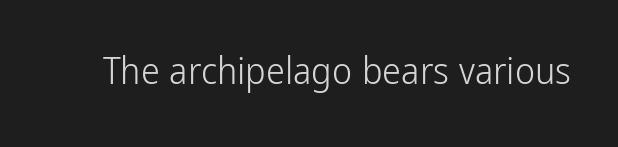
{"serif": "no", "italic": "no", "bold": "no", "weight": "light", "width": "condensed", "stroke_contrast": "low", "x_height": "medium", "monospaced": "no", "underline": "no", "letter_spacing": "normal", "letter_spacing_em": 0.0, "glyph_px": 38}
